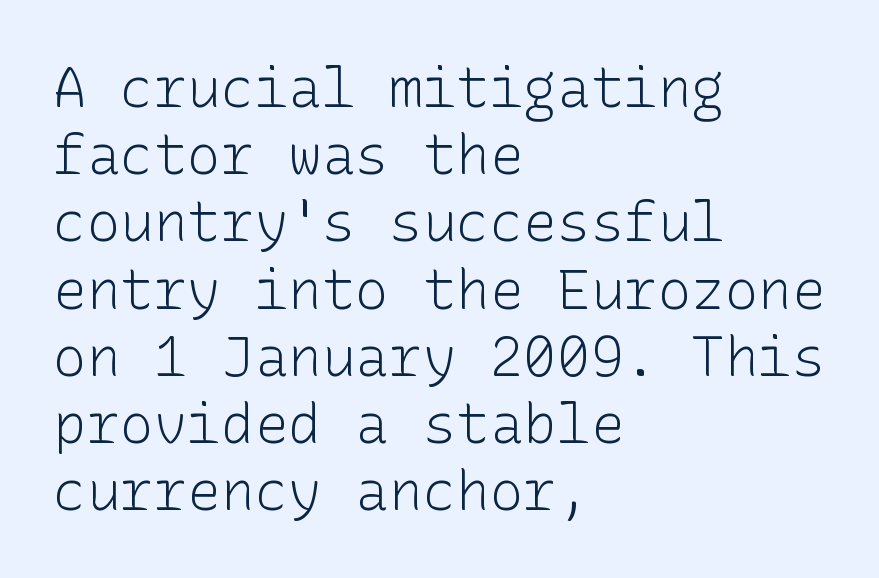
{"serif": "no", "italic": "no", "bold": "no", "weight": "light", "width": "normal", "stroke_contrast": "low", "x_height": "medium", "underline": "no", "align": "left", "line_spacing_ratio": 1.2, "letter_spacing": "normal", "letter_spacing_em": 0.0, "glyph_px": 56}
